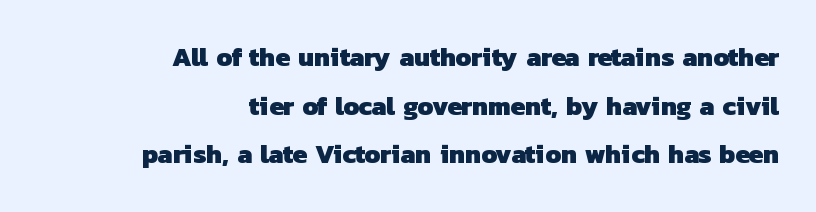
The rendering anchors every line to the right-hand side. The glyphs have the mass of a bold cut. The baseline area is clear. Words appear dense and cohesive because spacing is normal.
